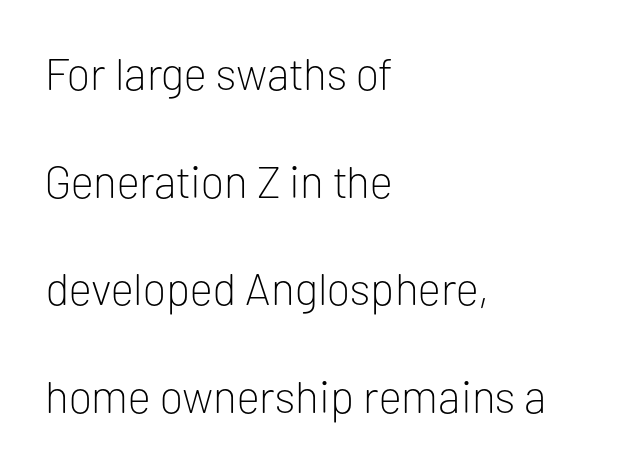
{"serif": "no", "italic": "no", "bold": "no", "weight": "light", "width": "normal", "stroke_contrast": "low", "x_height": "medium", "monospaced": "no", "underline": "no", "align": "left", "line_spacing": "loose", "line_spacing_ratio": 2.39, "letter_spacing": "normal", "letter_spacing_em": 0.0, "glyph_px": 45}
